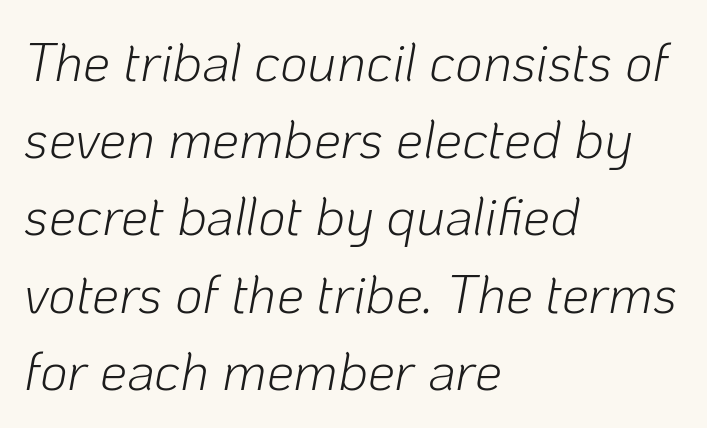
Quick note: interline space is typical. The rendering uses natural spacing where letterforms have individual widths. The face used here has a pronounced slope to its letters. Type without underlining. Words appear dense and cohesive because spacing is normal.
